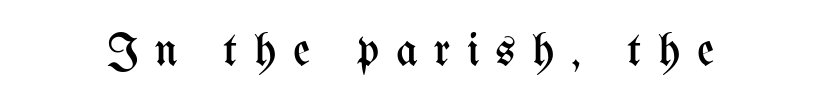
Here the designer chose a conventional face with non-uniform glyph widths. The glyphs are unaccompanied by any horizontal stroke below them. Do the letters lean? They stand straight. The letters are spread apart with noticeably loose tracking. Bold? No — there's no thickening of the strokes.
